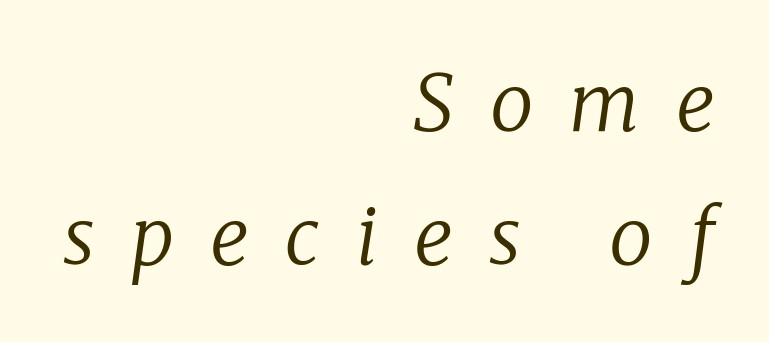
The image shows 78 px regular-weight serif type, italic (leaning right); set right-aligned, line spacing 1.72x, unusually wide letter spacing (+0.46 em), not underlined; low stroke contrast and a medium x-height.
